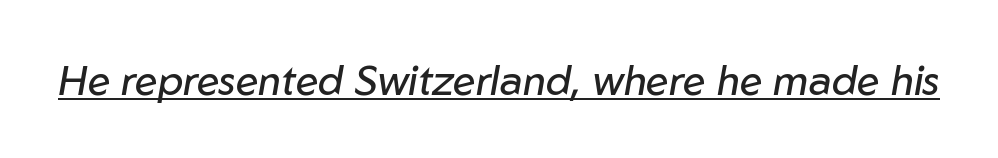
The image shows 41 px regular-weight type, italic (leaning right); set normal letter spacing, underlined; low stroke contrast and a medium x-height.
